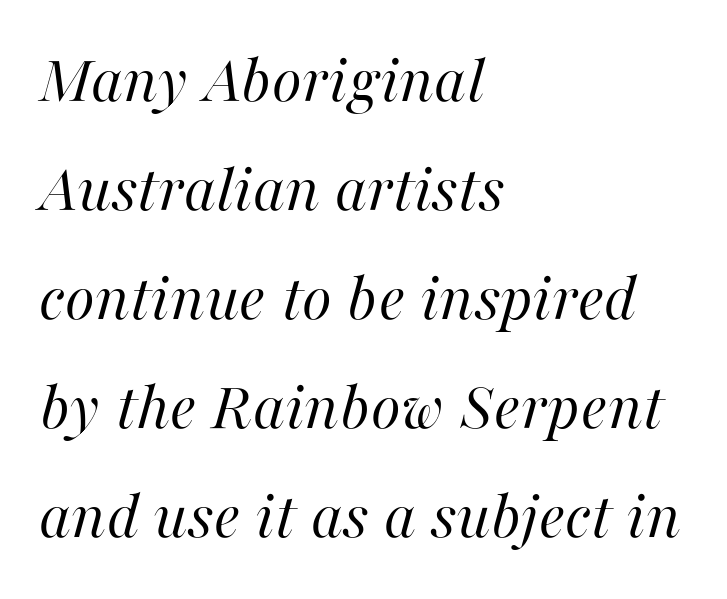
A light-to-regular cut is what we see here. If you drew a ruler down the left edge, every line would touch it. The passage shown is typed in a proportional face where columns would drift. Letter spacing: default. The vertical gap from one line to the next is medium.
